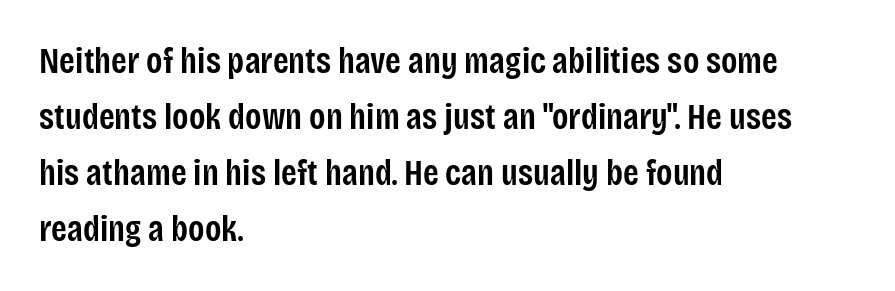
Q: Is the text bold? A: Semi-bold.
Q: Is the text italic (slanted)? A: No, it is upright.
Q: Is the typeface a serif or a sans-serif typeface? A: Sans-serif.
Q: Is the text underlined? A: No.
Q: How is the paragraph aligned? A: Left-aligned.
Q: Is the spacing between letters normal or unusually wide? A: Normal.
Q: Is the spacing between lines tight, normal or loose? A: Normal.
Q: Width (condensed, normal, or wide)? A: Condensed.
Q: Stroke contrast? A: Low.
Q: x-height? A: Large.
Q: Monospaced? A: No.
